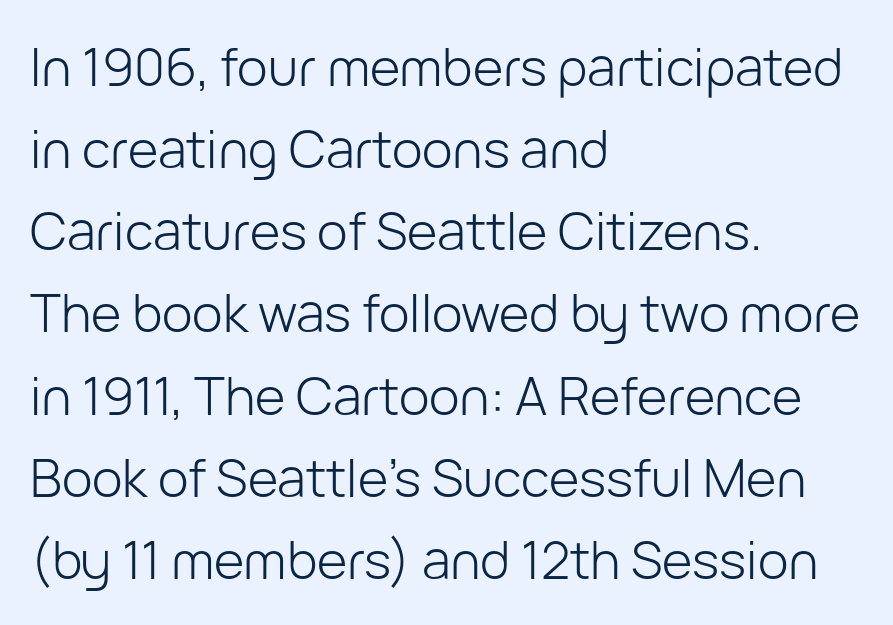
Q: Is the text bold? A: No.
Q: Is the text italic (slanted)? A: No, it is upright.
Q: Is the typeface a serif or a sans-serif typeface? A: Sans-serif.
Q: Is the text underlined? A: No.
Q: How is the paragraph aligned? A: Left-aligned.
Q: Is the spacing between letters normal or unusually wide? A: Normal.
Q: Is the spacing between lines tight, normal or loose? A: Normal.
Q: Width (condensed, normal, or wide)? A: Normal.
Q: Stroke contrast? A: Low.
Q: x-height? A: Medium.
Q: Monospaced? A: No.
